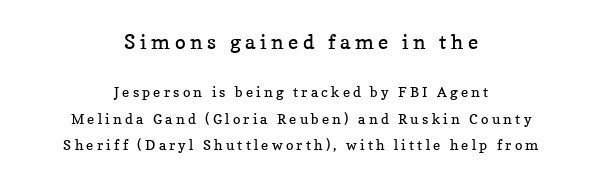
The image shows 20 px text type, upright; set centered, loose line spacing (1.9x), unusually wide letter spacing (+0.23 em), not underlined; the first (top) block is 1.43x larger.
